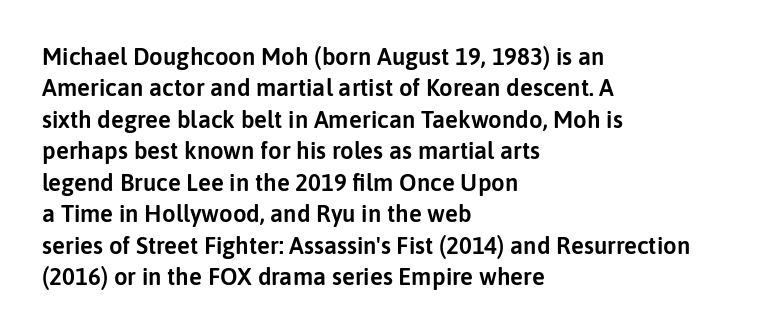
Here the glyphs are tracked normally, forming tight word shapes. Type without underlining. A roman cut, with each character standing at attention. A classic flush-left, rag-right setting is used for this passage.
